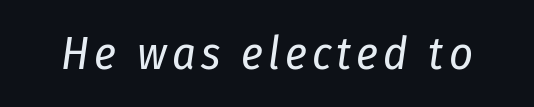
Anything drawn beneath the words? Only blank space. The passage shown leans; its letterforms are oblique. The rendering uses natural spacing where letterforms have individual widths. No extra ink here — the face is not bold.
